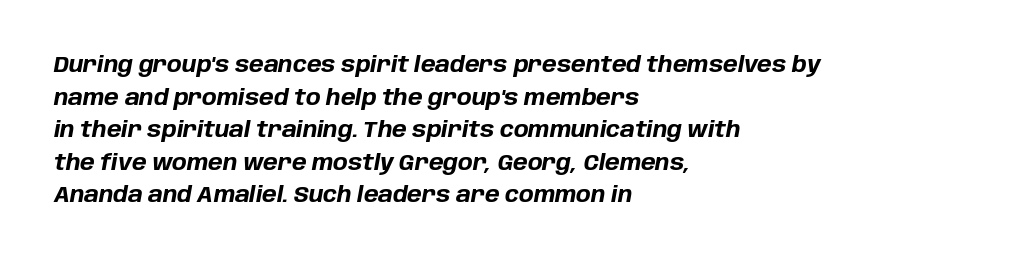
{"italic": "yes", "lean": "right", "slant_degrees": 10, "bold": "yes", "underline": "no", "align": "left", "line_spacing": "normal", "line_spacing_ratio": 1.48, "letter_spacing": "normal", "letter_spacing_em": 0.0, "glyph_px": 22}
